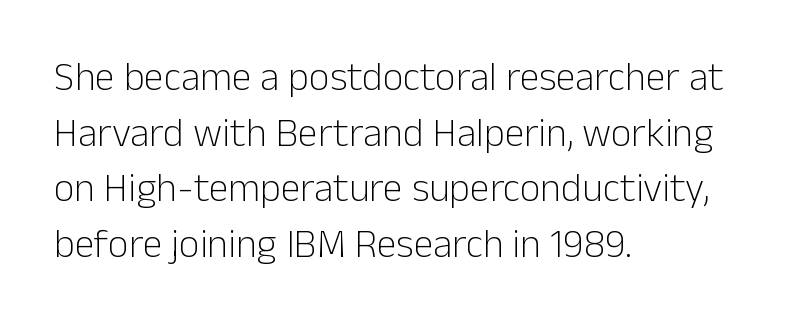
Q: Is the text bold? A: No.
Q: Is the text italic (slanted)? A: No, it is upright.
Q: Is the typeface a serif or a sans-serif typeface? A: Sans-serif.
Q: Is the text underlined? A: No.
Q: How is the paragraph aligned? A: Left-aligned.
Q: Is the spacing between letters normal or unusually wide? A: Normal.
Q: Is the spacing between lines tight, normal or loose? A: Normal.
Q: Width (condensed, normal, or wide)? A: Normal.
Q: Stroke contrast? A: Low.
Q: x-height? A: Medium.
Q: Monospaced? A: No.
